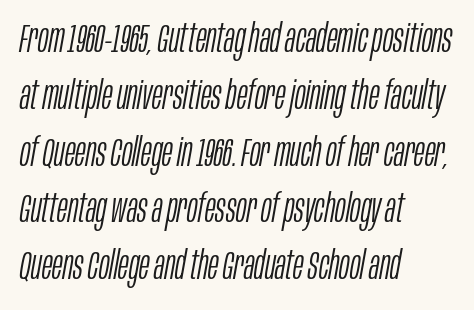
Q: Is the text bold? A: No.
Q: Is the text italic (slanted)? A: Yes, it leans right by about 10 degrees.
Q: Is the text underlined? A: No.
Q: How is the paragraph aligned? A: Left-aligned.
Q: Is the spacing between letters normal or unusually wide? A: Normal.
Q: Is the spacing between lines tight, normal or loose? A: Normal.
Q: Width (condensed, normal, or wide)? A: Condensed.
Q: Stroke contrast? A: Low.
Q: x-height? A: Large.
Q: Monospaced? A: No.
